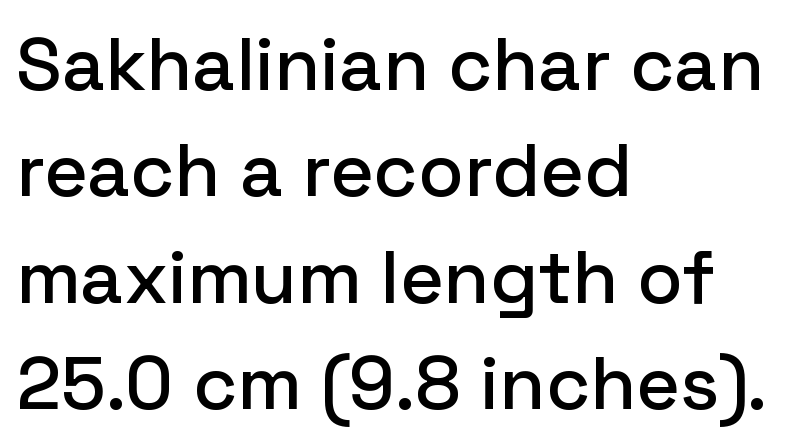
Q: Is the text italic (slanted)? A: No, it is upright.
Q: Is the typeface a serif or a sans-serif typeface? A: Sans-serif.
Q: Is the text underlined? A: No.
Q: How is the paragraph aligned? A: Left-aligned.
Q: Is the spacing between letters normal or unusually wide? A: Normal.
Q: Is the spacing between lines tight, normal or loose? A: Normal.
Q: Width (condensed, normal, or wide)? A: Normal.
Q: Stroke contrast? A: Low.
Q: x-height? A: Medium.
Q: Monospaced? A: No.
